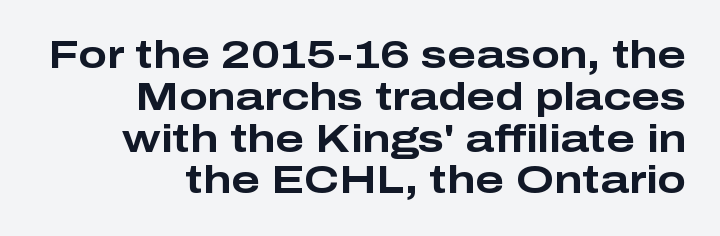
Q: Is the text bold? A: Yes.
Q: Is the text italic (slanted)? A: No, it is upright.
Q: Is the typeface a serif or a sans-serif typeface? A: Sans-serif.
Q: Is the text underlined? A: No.
Q: How is the paragraph aligned? A: Right-aligned.
Q: Is the spacing between letters normal or unusually wide? A: Normal.
Q: Is the spacing between lines tight, normal or loose? A: Tight.
Q: Width (condensed, normal, or wide)? A: Wide.
Q: Stroke contrast? A: Low.
Q: x-height? A: Medium.
Q: Monospaced? A: No.
